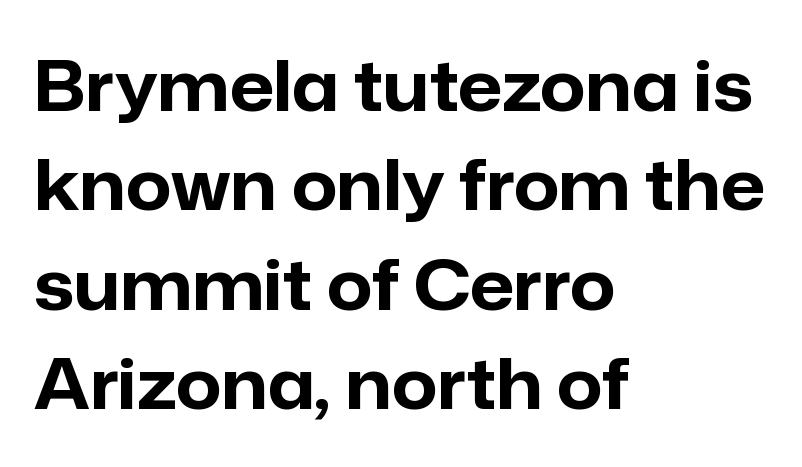
{"serif": "no", "italic": "no", "bold": "yes", "weight": "bold", "width": "normal", "stroke_contrast": "low", "x_height": "medium", "monospaced": "no", "underline": "no", "align": "left", "line_spacing": "normal", "line_spacing_ratio": 1.42, "letter_spacing": "normal", "letter_spacing_em": 0.0, "glyph_px": 70}
